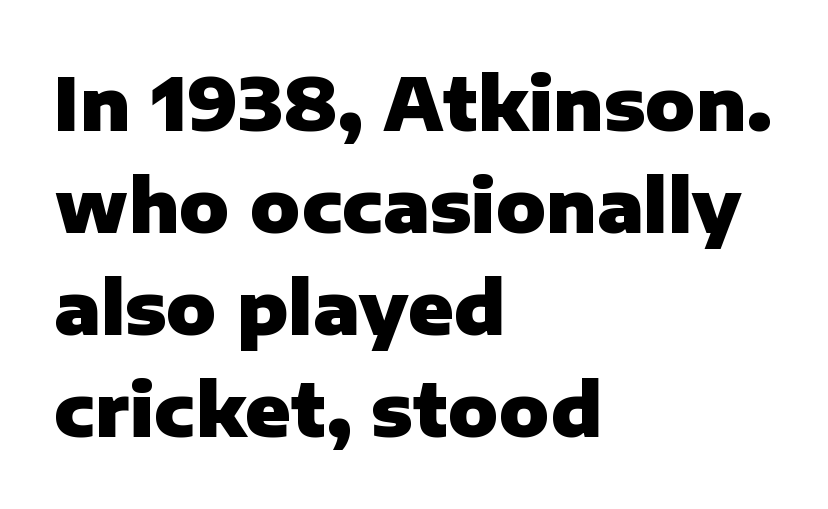
The face used here is proportionally spaced, like ordinary book or web type. Alignment: flush left. How are the letters spaced? Ordinarily, with no added tracking. Vertical strokes here are truly vertical. Vertically, the passage feels balanced, rows spaced as you'd expect.
